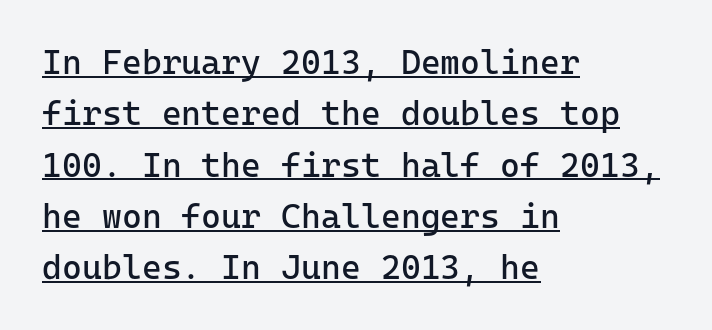
{"serif": "no", "italic": "no", "bold": "no", "weight": "regular", "width": "normal", "stroke_contrast": "low", "x_height": "medium", "underline": "yes", "align": "left", "line_spacing": "normal", "line_spacing_ratio": 1.51, "letter_spacing": "normal", "letter_spacing_em": 0.0, "glyph_px": 34}
